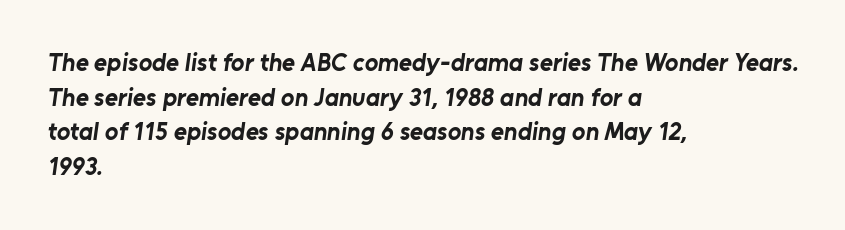
Q: Is the text bold? A: Yes.
Q: Is the text underlined? A: No.
Q: How is the paragraph aligned? A: Left-aligned.
Q: Is the spacing between letters normal or unusually wide? A: Normal.
Q: Is the spacing between lines tight, normal or loose? A: Normal.
